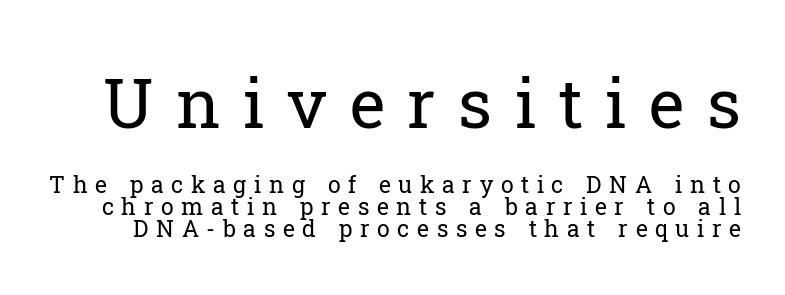
The image shows 68 px regular-weight serif type, upright; set tight line spacing (0.96x), unusually wide letter spacing (+0.33 em), not underlined; the first (top) block is 2.96x larger; low stroke contrast and a medium x-height.
